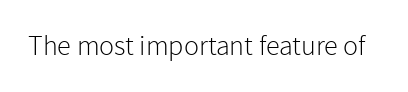
Q: Is the text bold? A: No.
Q: Is the text italic (slanted)? A: No, it is upright.
Q: Is the typeface a serif or a sans-serif typeface? A: Sans-serif.
Q: Is the text underlined? A: No.
Q: Is the spacing between letters normal or unusually wide? A: Normal.
Q: Width (condensed, normal, or wide)? A: Normal.
Q: Stroke contrast? A: Low.
Q: x-height? A: Medium.
Q: Monospaced? A: No.
